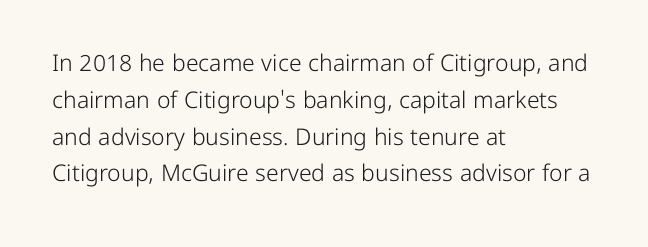
Q: Is the text bold? A: No.
Q: Is the text italic (slanted)? A: No, it is upright.
Q: Is the text underlined? A: No.
Q: How is the paragraph aligned? A: Left-aligned.
Q: Is the spacing between letters normal or unusually wide? A: Normal.
Q: Is the spacing between lines tight, normal or loose? A: Normal.
